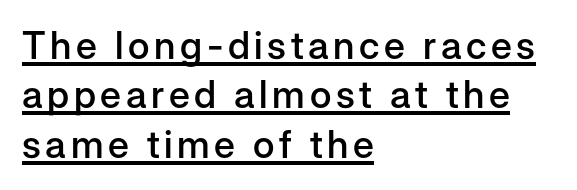
The lettering stays uniformly vertical, giving the passage a roman look. Proportional: the letters do not fall into vertical columns. Layout note: lines flush left. This block has exactly the height ordinary leading produces. The sample's only ornament is a line tracing under the words. Does the weight exceed regular? Yes, but only to semibold.
